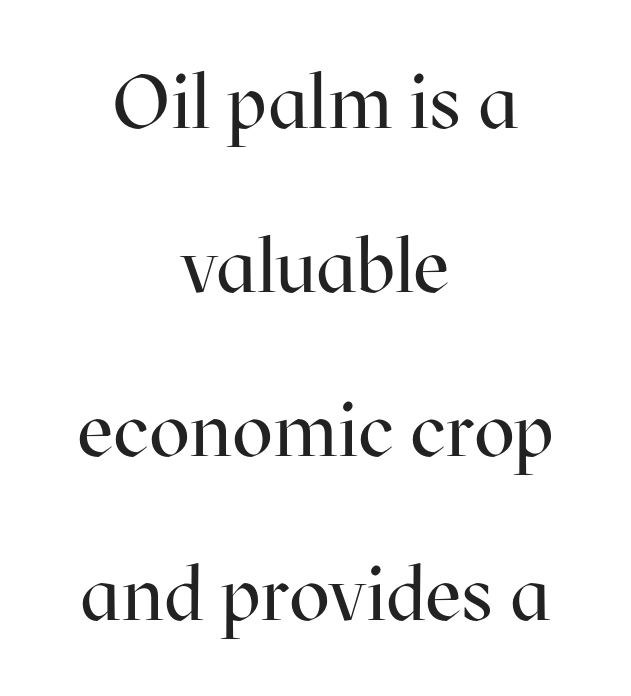
Designer's note — italics off, roman on. Nobody touched the tracking dial on this one. Each new line begins a long way beneath the previous one. The rendering positions every line midway between the sides.
